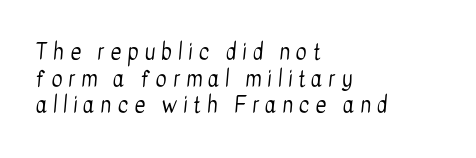
How are the letters spaced? Widely, with obvious added tracking. The font sits on the lighter half of the weight spectrum, regular included. Typeset ragged right — the left edge is the straight one. The strip under each line holds only bare page. How would I describe the line gaps? Plain and ordinary.
